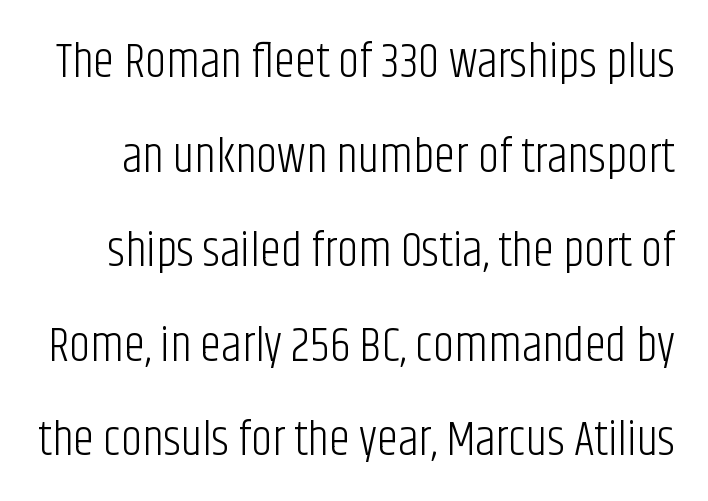
The lines are spread far apart with generous leading. The letterforms sit shoulder to shoulder at normal distance. Posture: upright roman. To sum up the face: it is a sans, with no serifs. Is this a heavy cut? Hardly; it is regular or lighter.
